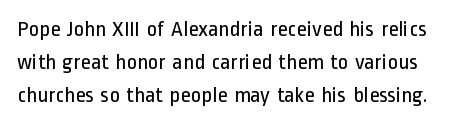
Nobody drew a line under any word here. The letters stand straight up with perfectly vertical stems. Is the type heavy? It reads as light-to-regular instead. The type is set solid horizontally, with unmodified tracking. The lines sit at an ordinary, default distance from one another.
